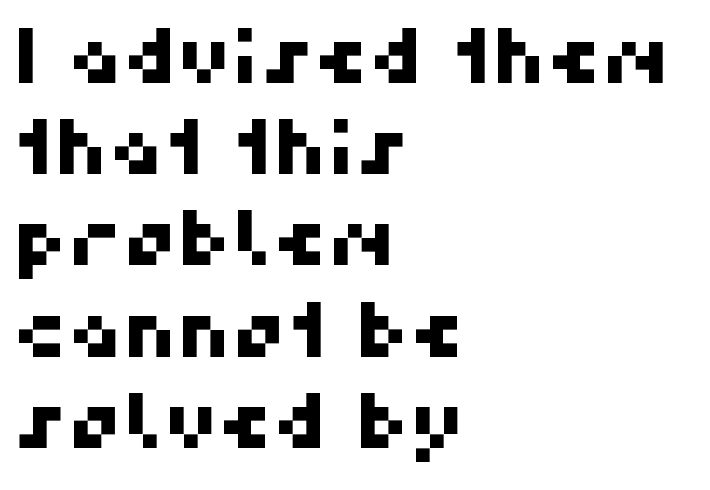
This rendering employs a face without finishing strokes, i.e., a sans-serif. Characters follow at the spacing the type designer built in. Alignment: flush left. The passage shown is not underscored anywhere. Do the characters align in a grid? No, the font is proportional.
